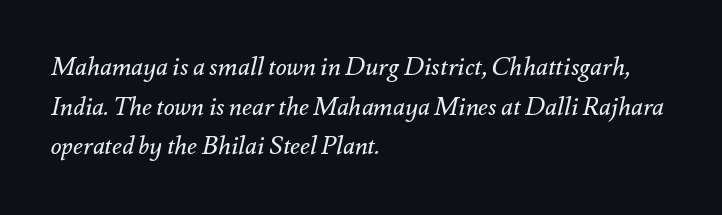
{"italic": "yes", "lean": "right", "slant_degrees": 12, "bold": "no", "underline": "no", "align": "left", "line_spacing": "normal", "line_spacing_ratio": 1.59, "letter_spacing": "normal", "letter_spacing_em": 0.0, "glyph_px": 25}
